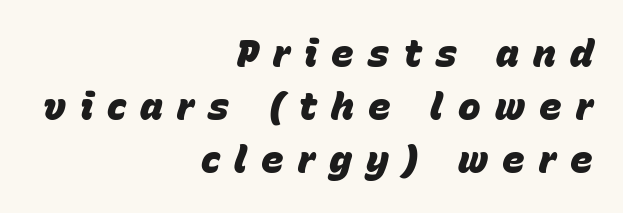
The designer left line spacing at the default. The passage shown has open, widely tracked lettering throughout. Type without underlining. A full-strength bold gives these letters their thick strokes. This rendering uses right alignment, leaving the left contour irregular.
